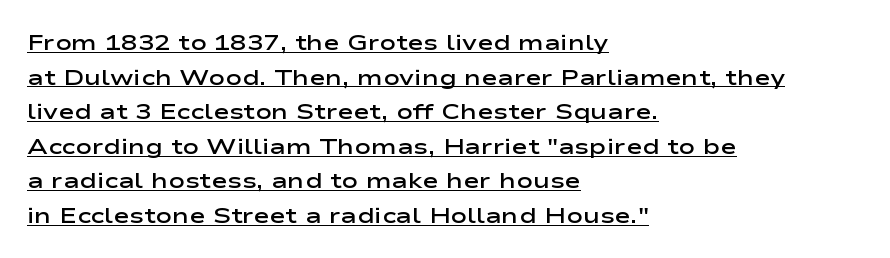
{"italic": "no", "bold": "semi", "underline": "yes", "align": "left", "line_spacing": "normal", "line_spacing_ratio": 1.57, "letter_spacing": "normal", "letter_spacing_em": 0.0, "glyph_px": 22}
